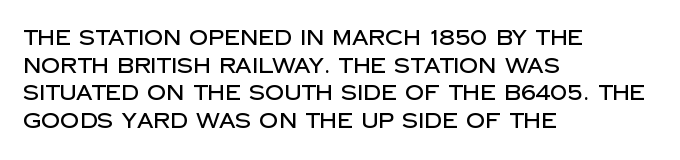
Every character sits straight up, as roman type does. Decoration check: the copy has no underline. A normal amount of white space separates one row of letters from the next. The passage shown has conventional tracking throughout.
